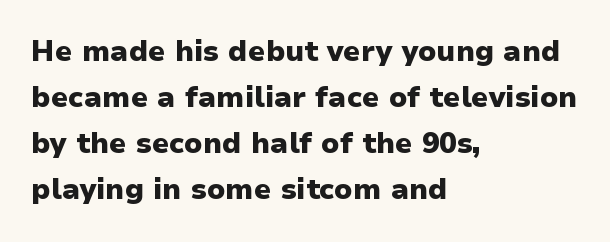
Q: Is the text bold? A: Yes.
Q: Is the text italic (slanted)? A: No, it is upright.
Q: Is the typeface a serif or a sans-serif typeface? A: Sans-serif.
Q: Is the text underlined? A: No.
Q: How is the paragraph aligned? A: Left-aligned.
Q: Is the spacing between letters normal or unusually wide? A: Normal.
Q: Is the spacing between lines tight, normal or loose? A: Normal.
Q: Width (condensed, normal, or wide)? A: Normal.
Q: Stroke contrast? A: Low.
Q: x-height? A: Medium.
Q: Monospaced? A: No.
